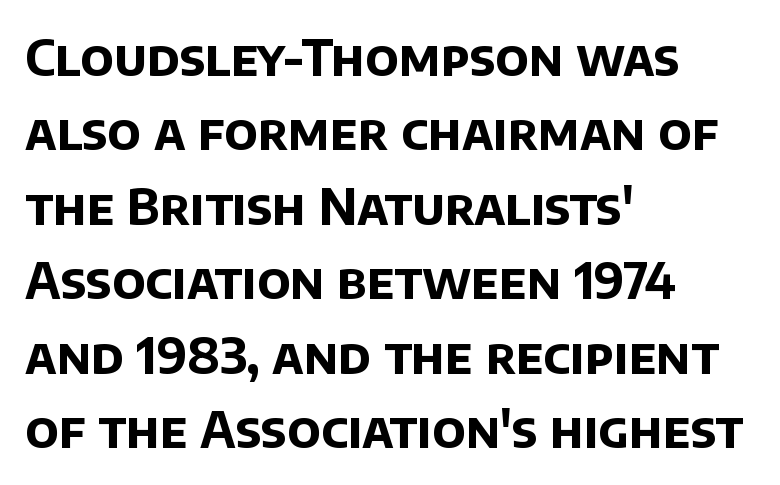
Q: Is the text bold? A: Yes.
Q: Is the typeface a serif or a sans-serif typeface? A: Sans-serif.
Q: Is the text underlined? A: No.
Q: How is the paragraph aligned? A: Left-aligned.
Q: Is the spacing between letters normal or unusually wide? A: Normal.
Q: Is the spacing between lines tight, normal or loose? A: Normal.
Q: Width (condensed, normal, or wide)? A: Normal.
Q: Stroke contrast? A: Low.
Q: x-height? A: Large.
Q: Monospaced? A: No.
